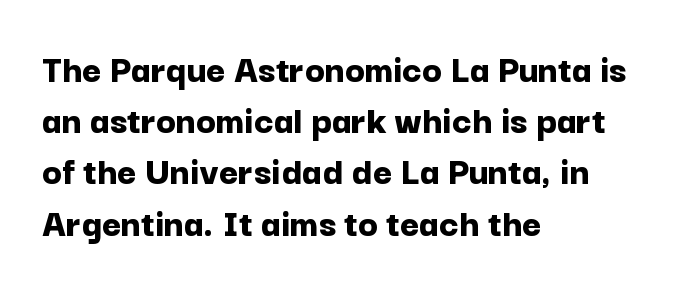
The image shows 41 px bold sans-serif type, upright; set left-aligned, normal line spacing (1.25x), normal letter spacing, not underlined; low stroke contrast and a medium x-height.
